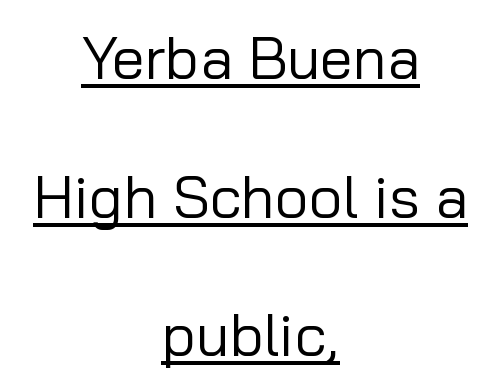
Q: Is the text bold? A: No.
Q: Is the text italic (slanted)? A: No, it is upright.
Q: Is the typeface a serif or a sans-serif typeface? A: Sans-serif.
Q: Is the text underlined? A: Yes.
Q: How is the paragraph aligned? A: Centered.
Q: Is the spacing between letters normal or unusually wide? A: Normal.
Q: Is the spacing between lines tight, normal or loose? A: Loose.
Q: Width (condensed, normal, or wide)? A: Normal.
Q: Stroke contrast? A: Low.
Q: x-height? A: Medium.
Q: Monospaced? A: No.
